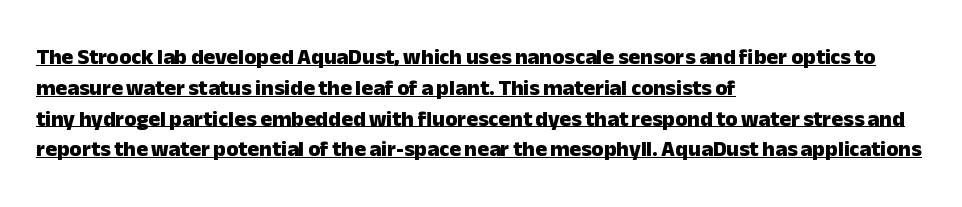
The image shows 22 px bold type, upright; set left-aligned, normal line spacing (1.4x), normal letter spacing, underlined.
